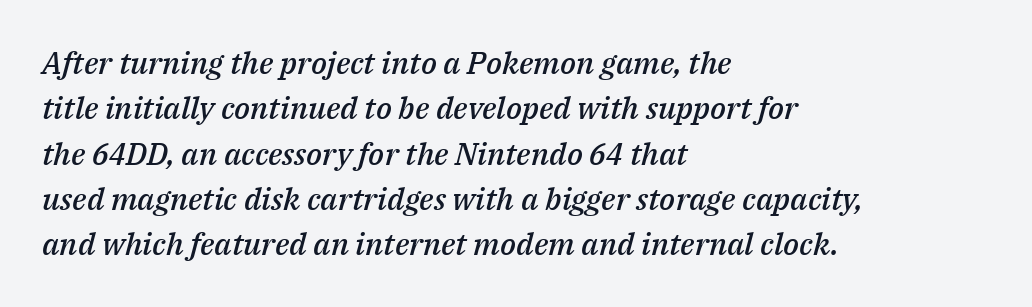
The image shows 31 px semibold type, italic (leaning right); set left-aligned, normal line spacing (1.46x), normal letter spacing, not underlined; medium stroke contrast and a medium x-height.
